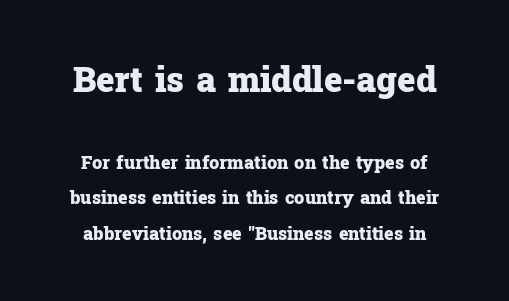
The block sitting higher on the canvas is the one with enlarged characters. The gaps between neighbouring characters are ordinary and unremarkable. Layout note: lines centered. Glance below the letters and you will spot only blank space. Quick note: not italic, upright.
